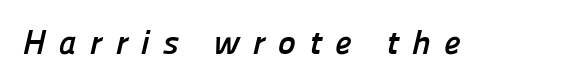
These lines are rendered in a variable-pitch font. Each glyph is drawn with heavy, bold strokes. Bare-footed words on every line. Are there feet on the stems? There aren't — it's a sans. Compared with typical body copy, the letter spacing here is much looser.
